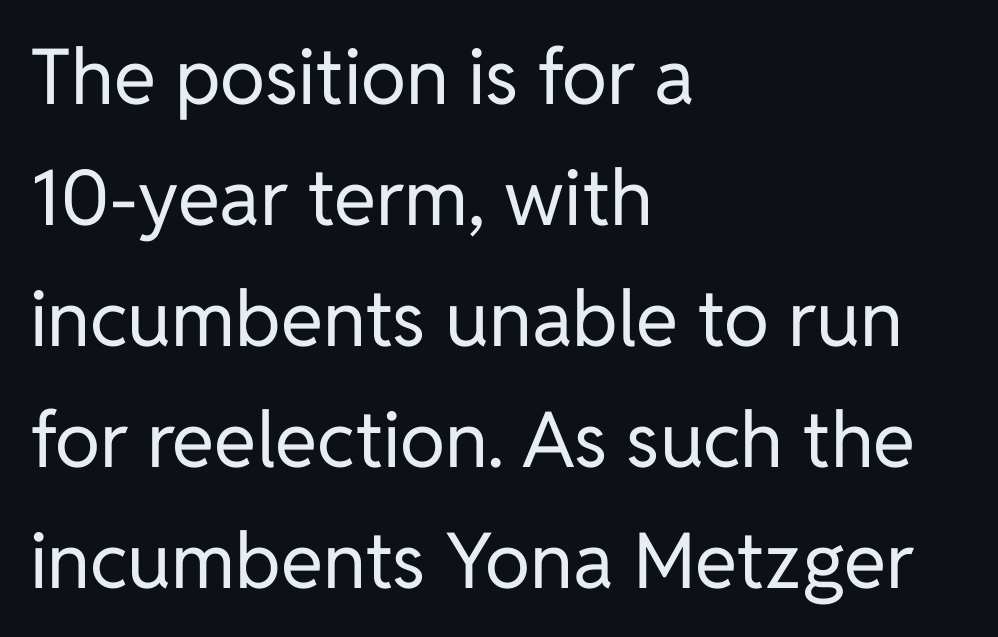
The typeface chosen for these lines omits serifs. Inter-character spacing is left at the font's built-in metrics. Check under the words: just untouched page. The typography opts for an upright posture over an oblique one. The rendering anchors every line to the left-hand side.
